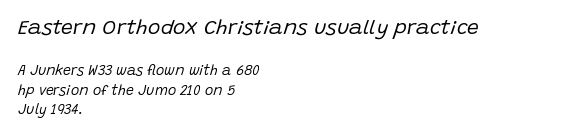
Q: Is the text bold? A: No.
Q: Is the text italic (slanted)? A: Yes, it leans right by about 15 degrees.
Q: Is the text underlined? A: No.
Q: How is the paragraph aligned? A: Left-aligned.
Q: Is the spacing between letters normal or unusually wide? A: Normal.
Q: Is the spacing between lines tight, normal or loose? A: Normal.
Q: Which block of text is set in a larger size, the first (top) or the second (bottom)? A: The first (top) one.
